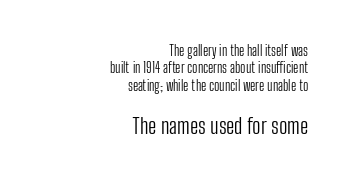
{"italic": "no", "bold": "no", "underline": "no", "align": "right", "line_spacing_ratio": 1.24, "letter_spacing": "normal", "letter_spacing_em": 0.0, "larger_block": "second", "size_ratio": 1.57, "glyph_px": 22}
